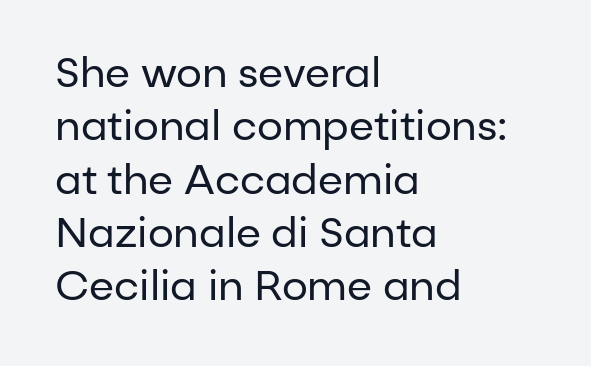
{"serif": "no", "italic": "no", "bold": "no", "weight": "regular", "width": "normal", "stroke_contrast": "low", "x_height": "medium", "monospaced": "no", "underline": "no", "align": "left", "line_spacing": "normal", "line_spacing_ratio": 1.3, "letter_spacing": "normal", "letter_spacing_em": 0.0, "glyph_px": 41}
